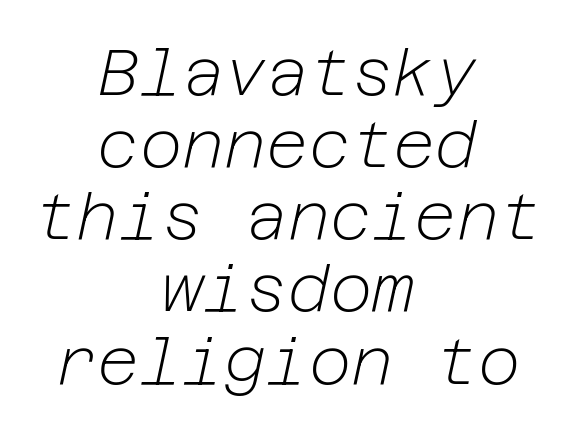
The image shows 65 px light type, italic (leaning right); set centered, tight line spacing (1.11x), normal letter spacing, not underlined; low stroke contrast and a medium x-height.
